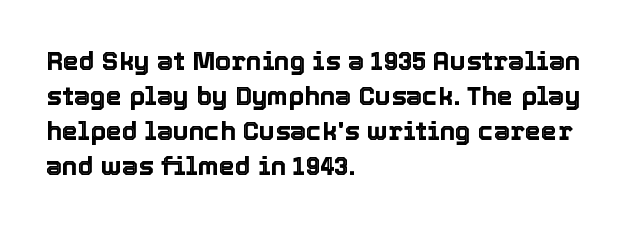
{"italic": "no", "underline": "no", "align": "left", "line_spacing": "normal", "line_spacing_ratio": 1.35, "letter_spacing": "normal", "letter_spacing_em": 0.0, "glyph_px": 26}
